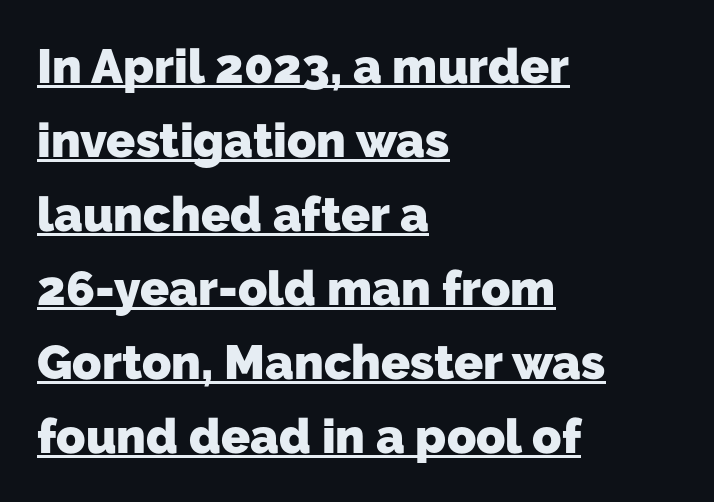
Q: Is the text bold? A: Yes.
Q: Is the typeface a serif or a sans-serif typeface? A: Sans-serif.
Q: Is the text underlined? A: Yes.
Q: How is the paragraph aligned? A: Left-aligned.
Q: Is the spacing between letters normal or unusually wide? A: Normal.
Q: Is the spacing between lines tight, normal or loose? A: Normal.
Q: Width (condensed, normal, or wide)? A: Normal.
Q: Stroke contrast? A: Low.
Q: x-height? A: Medium.
Q: Monospaced? A: No.
